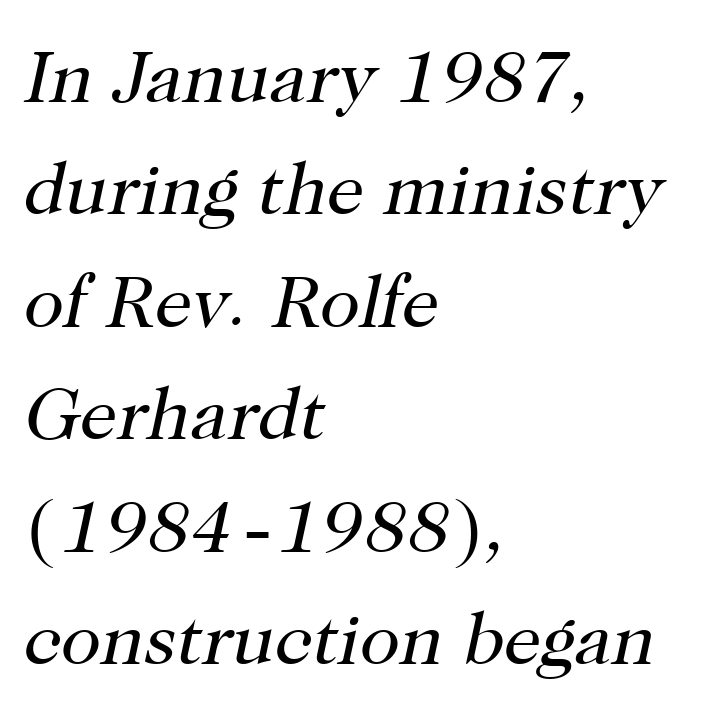
{"serif": "yes", "italic": "yes", "lean": "right", "slant_degrees": 12, "bold": "no", "weight": "regular", "width": "normal", "stroke_contrast": "high", "x_height": "medium", "monospaced": "no", "underline": "no", "align": "left", "line_spacing": "normal", "line_spacing_ratio": 1.52, "letter_spacing": "normal", "letter_spacing_em": 0.0, "glyph_px": 74}
